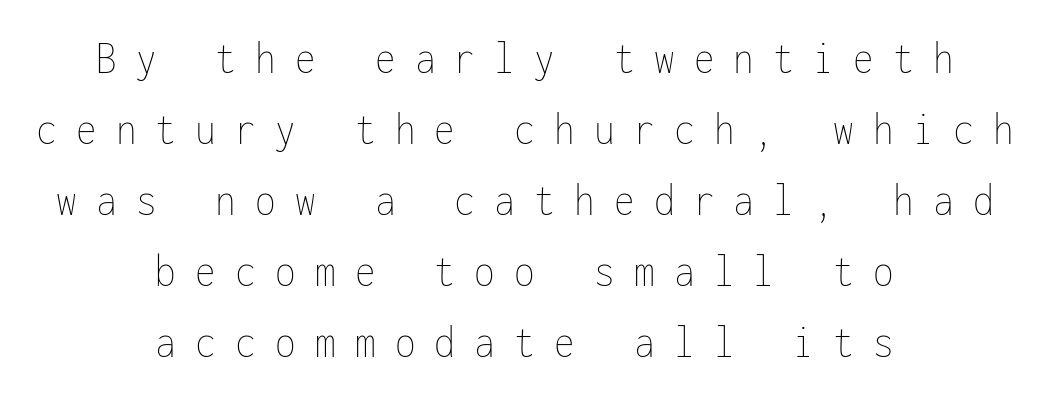
The image shows 47 px thin, condensed type, upright, monospaced; set centered, normal line spacing (1.51x), unusually wide letter spacing (+0.41 em), not underlined; low stroke contrast and a medium x-height.
